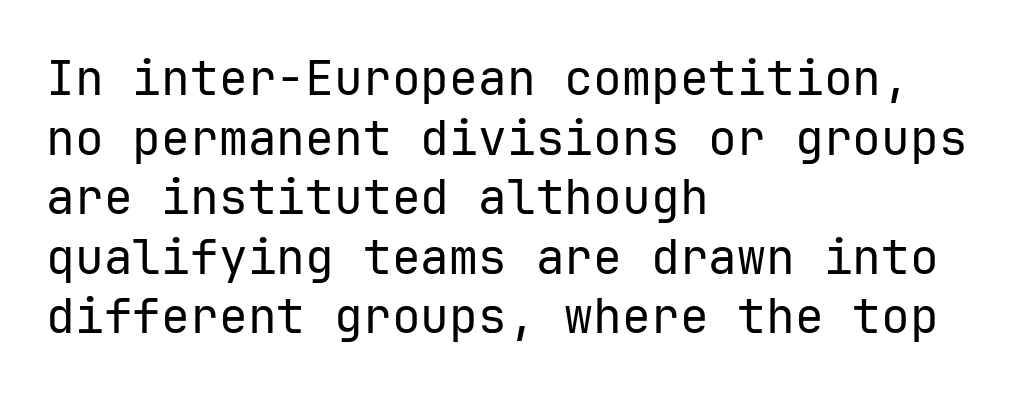
{"serif": "no", "italic": "no", "bold": "no", "weight": "regular", "width": "normal", "stroke_contrast": "low", "x_height": "medium", "monospaced": "yes", "underline": "no", "align": "left", "line_spacing_ratio": 1.24, "letter_spacing": "normal", "letter_spacing_em": 0.0, "glyph_px": 48}
